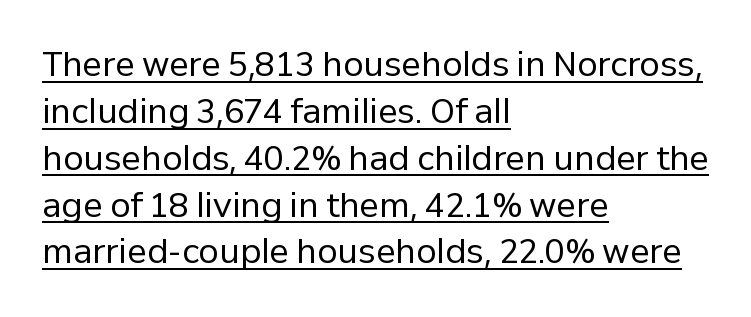
{"serif": "no", "italic": "no", "bold": "no", "weight": "regular", "width": "normal", "stroke_contrast": "low", "x_height": "medium", "monospaced": "no", "underline": "yes", "align": "left", "line_spacing": "normal", "line_spacing_ratio": 1.42, "letter_spacing": "normal", "letter_spacing_em": 0.0, "glyph_px": 33}
